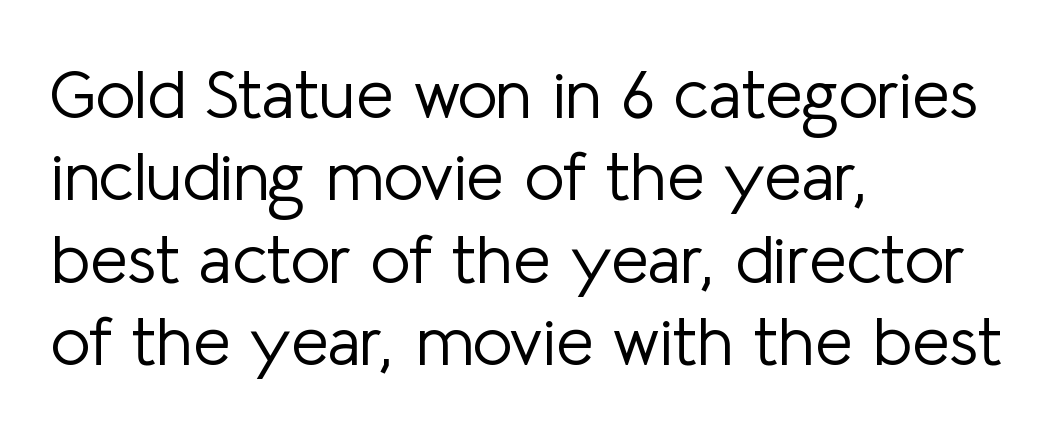
{"serif": "no", "italic": "no", "bold": "no", "weight": "light", "width": "normal", "stroke_contrast": "low", "x_height": "medium", "monospaced": "no", "underline": "no", "align": "left", "line_spacing_ratio": 1.21, "letter_spacing": "normal", "letter_spacing_em": 0.0, "glyph_px": 68}
